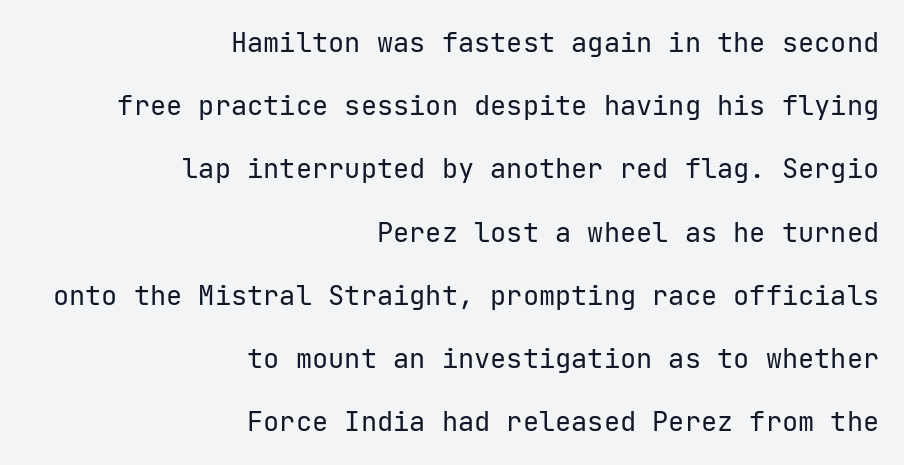
Q: Is the text bold? A: No.
Q: Is the text italic (slanted)? A: No, it is upright.
Q: Is the text underlined? A: No.
Q: How is the paragraph aligned? A: Right-aligned.
Q: Is the spacing between letters normal or unusually wide? A: Normal.
Q: Is the spacing between lines tight, normal or loose? A: Loose.
